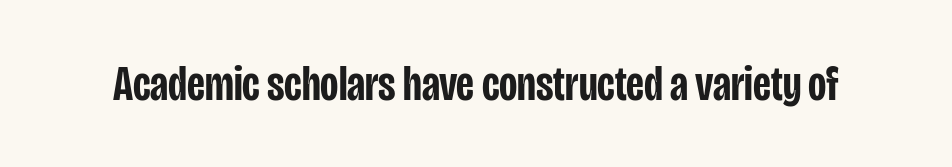
Q: Is the text bold? A: Semi-bold.
Q: Is the text italic (slanted)? A: No, it is upright.
Q: Is the typeface a serif or a sans-serif typeface? A: Sans-serif.
Q: Is the text underlined? A: No.
Q: Is the spacing between letters normal or unusually wide? A: Normal.
Q: Width (condensed, normal, or wide)? A: Condensed.
Q: Stroke contrast? A: Low.
Q: x-height? A: Large.
Q: Monospaced? A: No.
